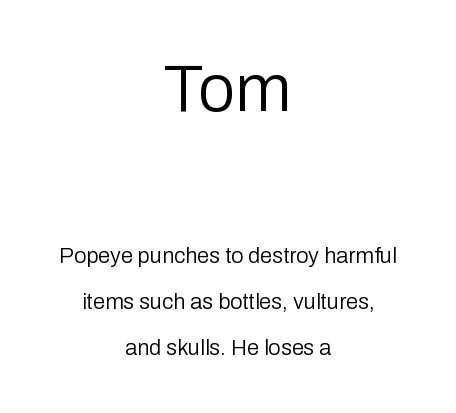
{"serif": "no", "italic": "no", "bold": "no", "weight": "regular", "width": "normal", "stroke_contrast": "low", "x_height": "medium", "monospaced": "no", "underline": "no", "align": "center", "line_spacing": "loose", "line_spacing_ratio": 2.08, "letter_spacing": "normal", "letter_spacing_em": 0.0, "larger_block": "first", "size_ratio": 3.0, "glyph_px": 66}
